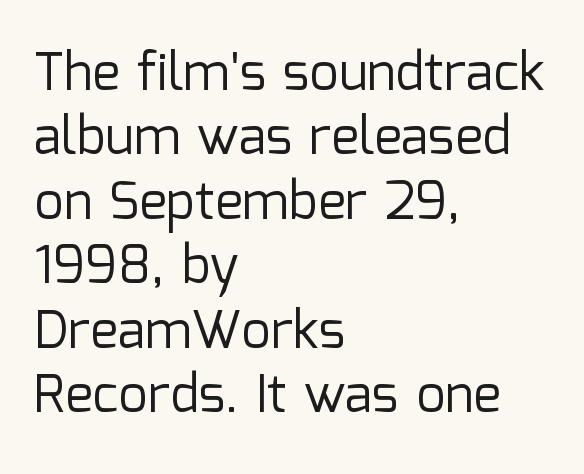
{"serif": "no", "italic": "no", "bold": "no", "weight": "regular", "width": "normal", "stroke_contrast": "low", "x_height": "medium", "monospaced": "no", "underline": "no", "align": "left", "line_spacing_ratio": 1.24, "letter_spacing": "normal", "letter_spacing_em": 0.0, "glyph_px": 52}
